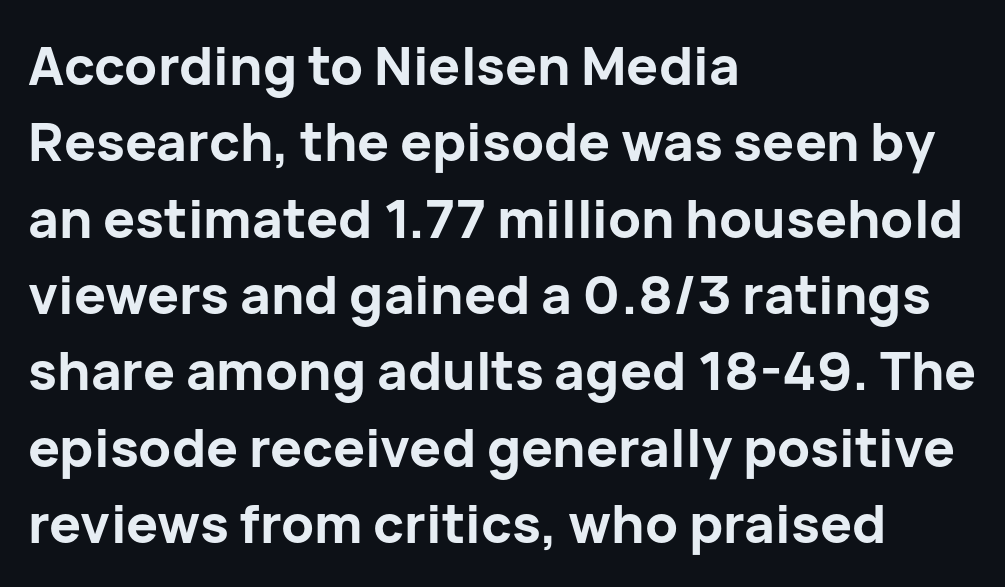
In terms of leading, this rendering sits right in the middle. Every character sits straight up, as roman type does. The font is running at its bold setting. The rendering uses natural spacing where letterforms have individual widths.
